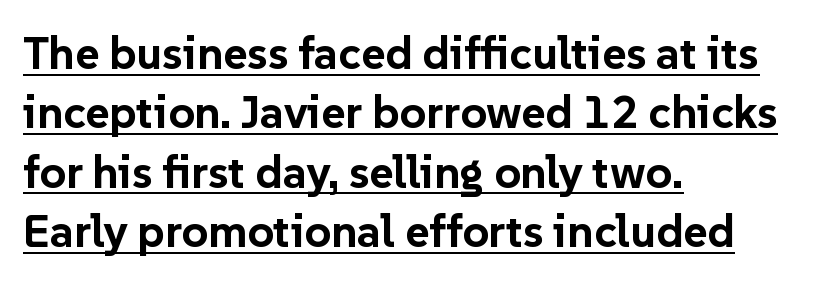
Examine the stroke ends and you'll find no serifs. Quick note: not italic, upright. These lines sit exactly where default settings would place them. Caption: standard tracking, unaltered. Varying glyph widths throughout — classic text-font behaviour. This rendering features underlined lettering.
